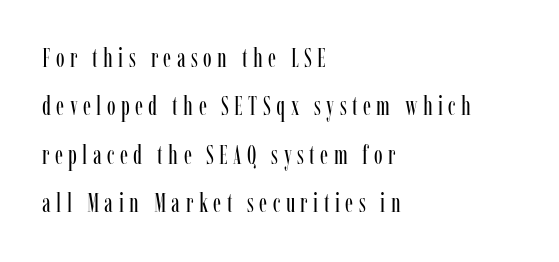
Q: Is the text bold? A: No.
Q: Is the text italic (slanted)? A: No, it is upright.
Q: Is the text underlined? A: No.
Q: How is the paragraph aligned? A: Left-aligned.
Q: Is the spacing between letters normal or unusually wide? A: Unusually wide.
